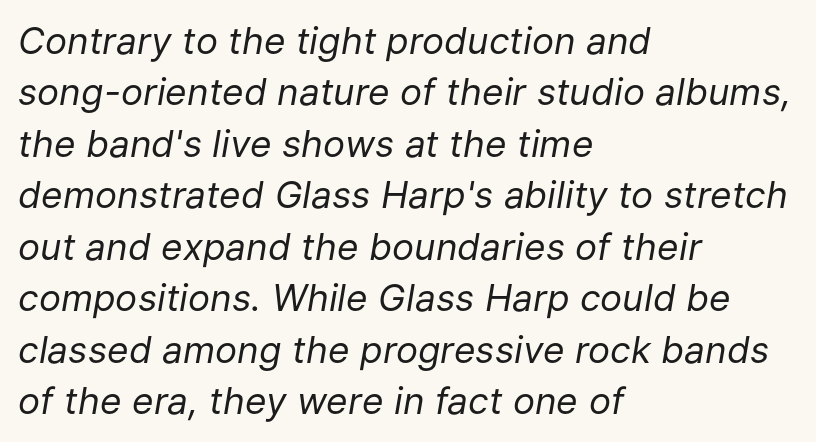
A clean baseline with only descenders dipping below it. Is this a fixed-width face? No — the glyphs have proportional, varying widths. The strokes carry an ordinary text weight at most. Every row of glyphs begins at an identical x-position on the left. Style check: oblique.
